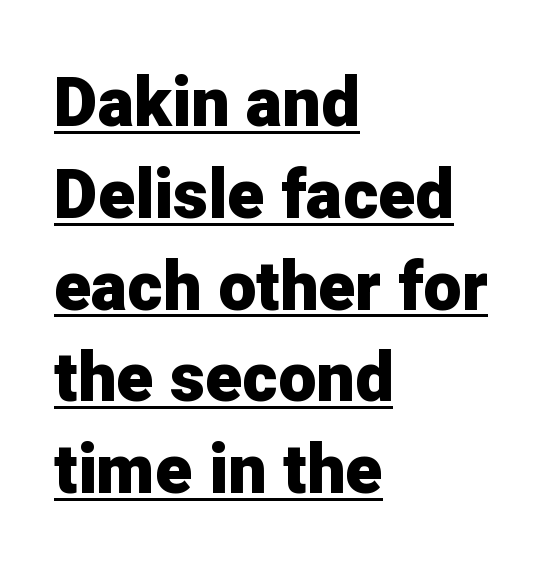
{"serif": "no", "italic": "no", "bold": "yes", "weight": "heavy", "width": "normal", "stroke_contrast": "low", "x_height": "medium", "monospaced": "no", "underline": "yes", "align": "left", "line_spacing": "normal", "line_spacing_ratio": 1.35, "letter_spacing": "normal", "letter_spacing_em": 0.0, "glyph_px": 68}
